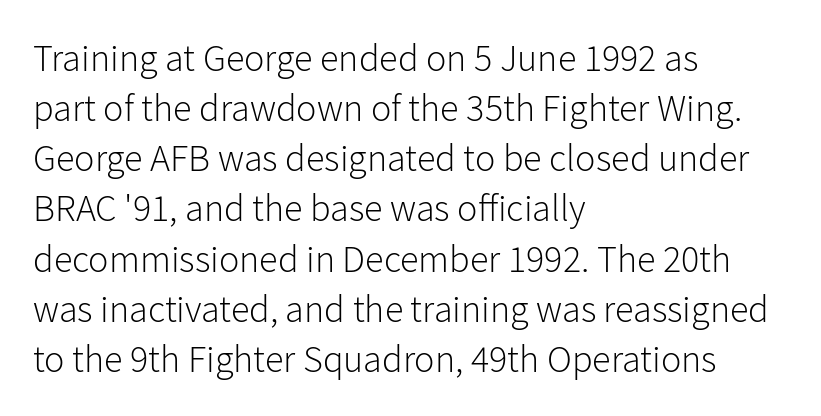
Q: Is the text bold? A: No.
Q: Is the text italic (slanted)? A: No, it is upright.
Q: Is the typeface a serif or a sans-serif typeface? A: Sans-serif.
Q: Is the text underlined? A: No.
Q: How is the paragraph aligned? A: Left-aligned.
Q: Is the spacing between letters normal or unusually wide? A: Normal.
Q: Is the spacing between lines tight, normal or loose? A: Normal.
Q: Width (condensed, normal, or wide)? A: Normal.
Q: Stroke contrast? A: Low.
Q: x-height? A: Medium.
Q: Monospaced? A: No.
